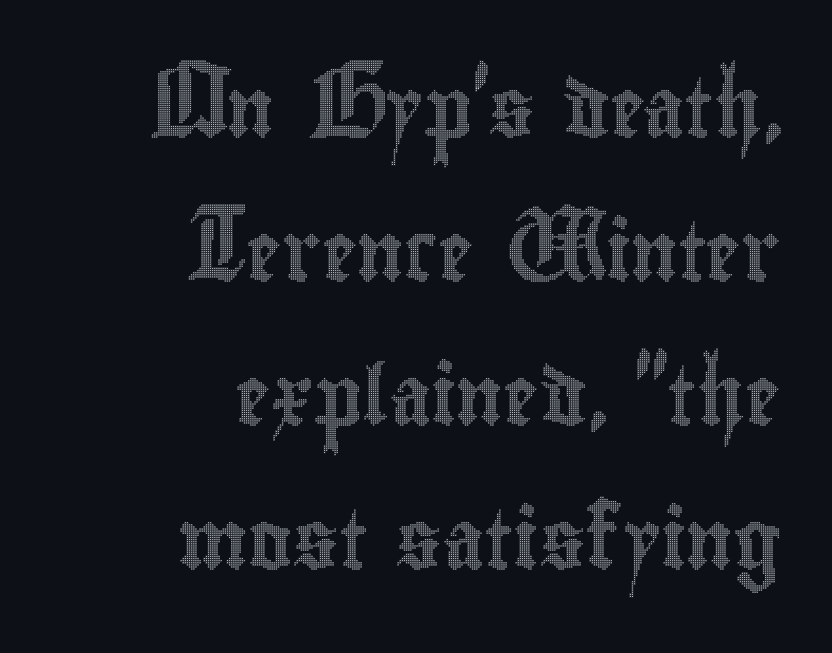
Q: Is the text italic (slanted)? A: No, it is upright.
Q: Is the text underlined? A: No.
Q: How is the paragraph aligned? A: Right-aligned.
Q: Is the spacing between letters normal or unusually wide? A: Normal.
Q: Is the spacing between lines tight, normal or loose? A: Loose.
Q: Width (condensed, normal, or wide)? A: Condensed.
Q: x-height? A: Small.
Q: Monospaced? A: No.
